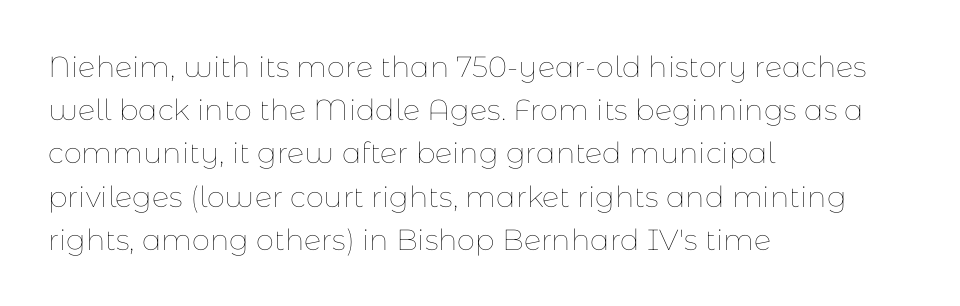
{"italic": "no", "bold": "no", "weight": "thin", "width": "normal", "stroke_contrast": "low", "x_height": "medium", "monospaced": "no", "underline": "no", "align": "left", "line_spacing": "normal", "line_spacing_ratio": 1.49, "letter_spacing": "normal", "letter_spacing_em": 0.0, "glyph_px": 29}
